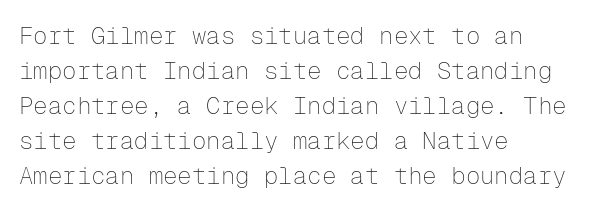
{"italic": "no", "bold": "no", "underline": "no", "align": "left", "line_spacing": "normal", "line_spacing_ratio": 1.46, "letter_spacing": "normal", "letter_spacing_em": 0.0, "glyph_px": 24}
